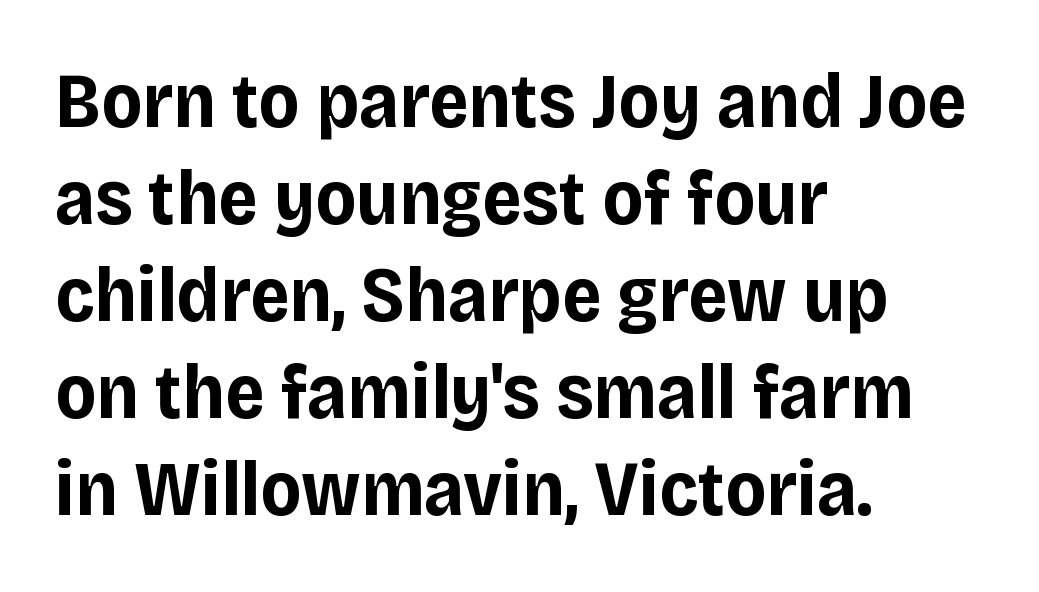
The image shows 77 px bold sans-serif type, upright; set left-aligned, normal line spacing (1.26x), normal letter spacing, not underlined; low stroke contrast and a large x-height.
